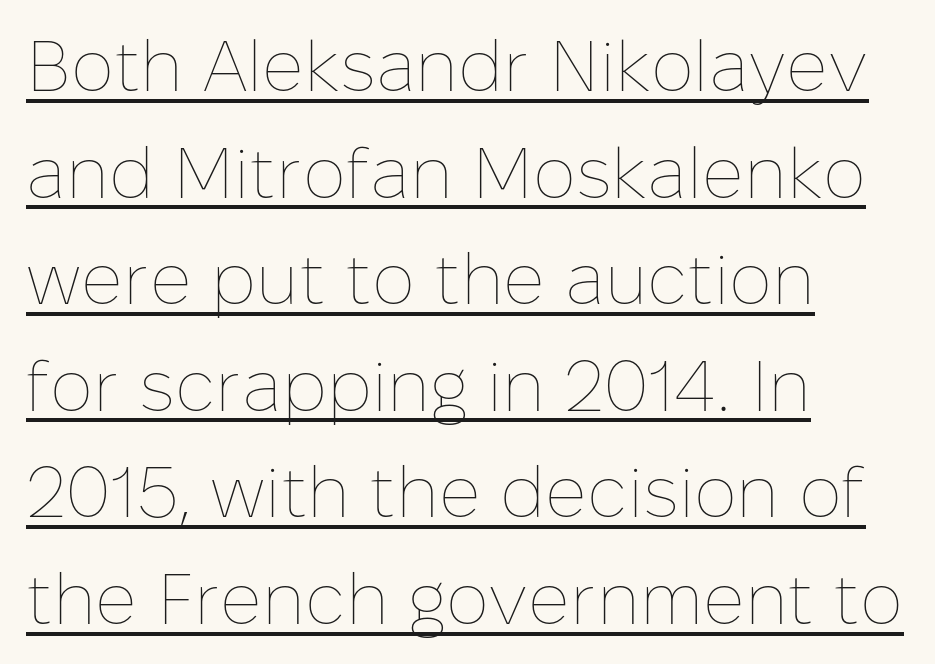
The type is set solid horizontally, with unmodified tracking. Normally led — the rows are evenly, conventionally spaced. A rule runs beneath these lines of type. Character widths vary here, with narrow letters taking less room than wide ones. Ink coverage per letter is moderate at most.
